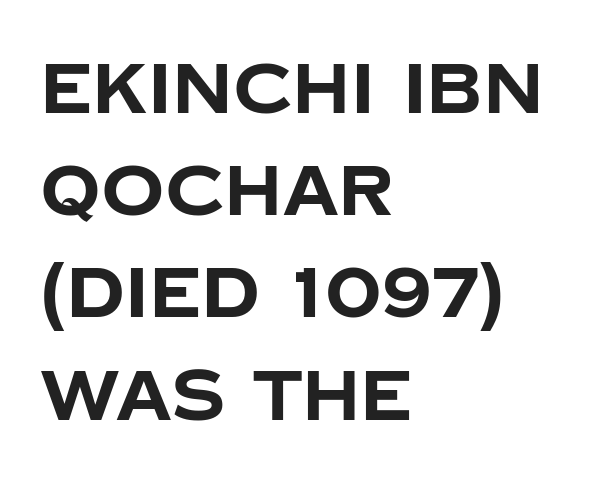
{"serif": "no", "italic": "no", "bold": "yes", "weight": "bold", "width": "normal", "stroke_contrast": "low", "x_height": "large", "monospaced": "no", "underline": "no", "align": "left", "line_spacing": "normal", "line_spacing_ratio": 1.46, "letter_spacing": "normal", "letter_spacing_em": 0.0, "glyph_px": 70}
